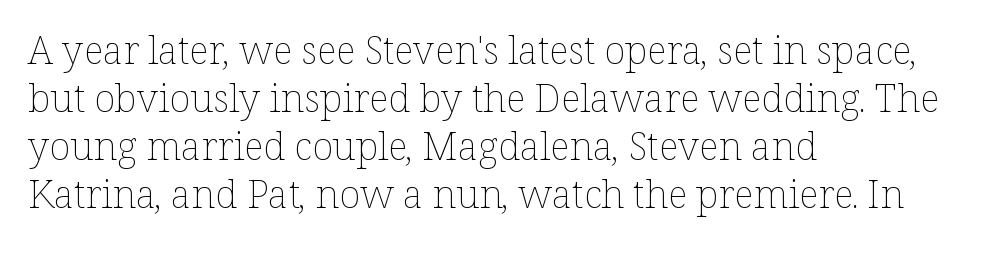
The image shows 39 px thin type, upright; set left-aligned, line spacing 1.23x, normal letter spacing, not underlined; low stroke contrast and a medium x-height.
